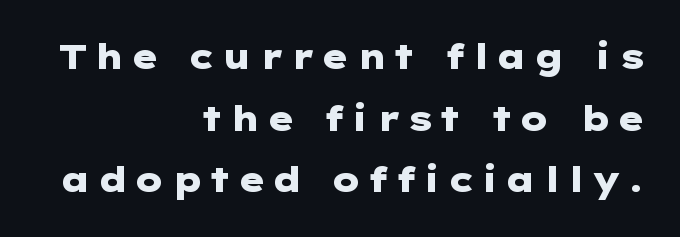
{"serif": "no", "italic": "no", "bold": "yes", "weight": "heavy", "width": "wide", "stroke_contrast": "low", "x_height": "medium", "underline": "no", "align": "right", "line_spacing_ratio": 1.81, "glyph_px": 34}
